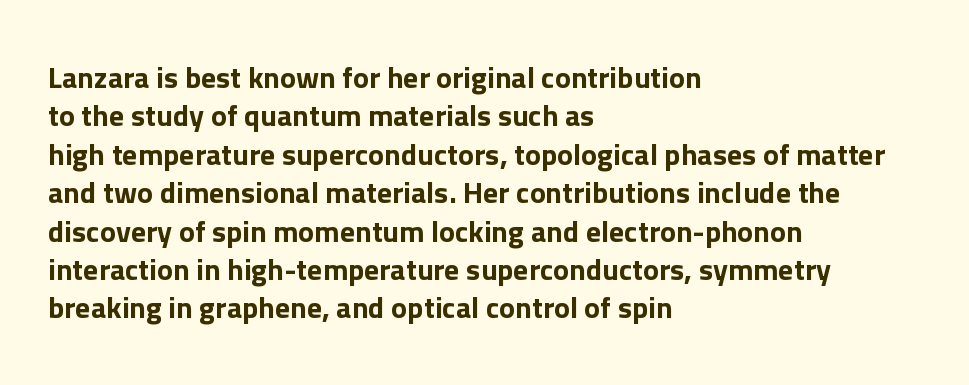
The image shows 30 px sans-serif type, upright; set left-aligned, normal line spacing (1.28x), normal letter spacing, not underlined; low stroke contrast and a medium x-height.
